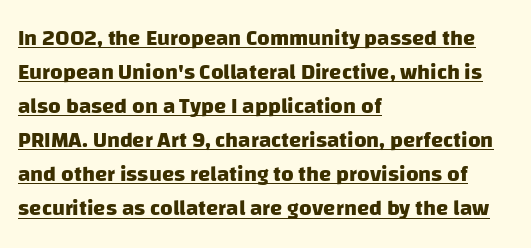
Q: Is the text bold? A: Yes.
Q: Is the text underlined? A: Yes.
Q: How is the paragraph aligned? A: Left-aligned.
Q: Is the spacing between letters normal or unusually wide? A: Normal.
Q: Is the spacing between lines tight, normal or loose? A: Normal.
